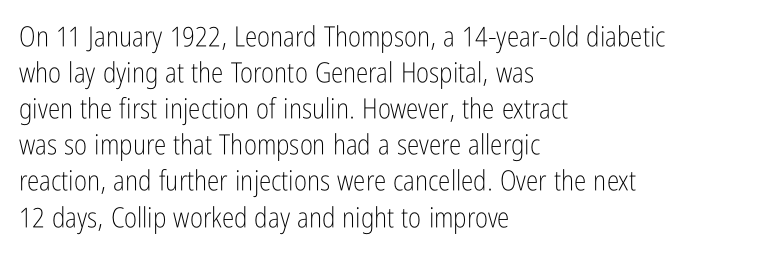
Visually the block forms a straight wall on the left and a jagged coastline on the right. Characters follow at the spacing the type designer built in. Underlining? Definitely not there. Heaviness? Minimal to ordinary, like unemphasized prose. Each letter keeps its own natural width here, so spacing adapts to shape. The typography opts for an upright posture over an oblique one.
